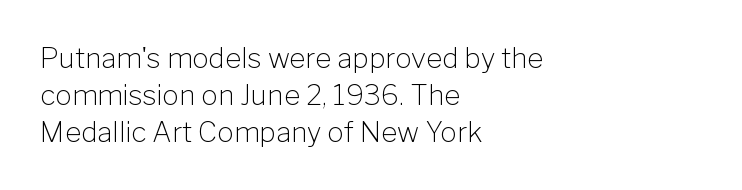
The image shows 28 px light sans-serif type, upright; set left-aligned, normal line spacing (1.33x), normal letter spacing, not underlined; low stroke contrast and a medium x-height.
